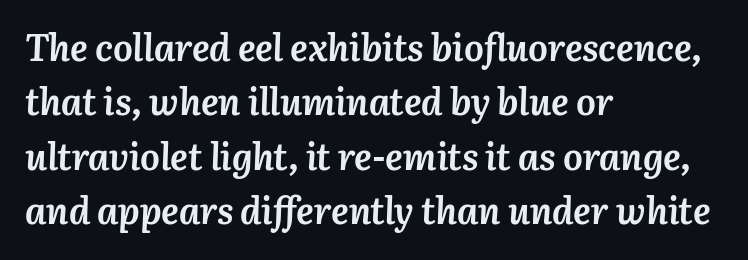
The horizontal fit of the characters is conventional and even. Leading matches the norm, producing a regular column. You could not count columns in this text — the font is proportionally spaced. Line starts are locked; line ends wander. Underlining? Definitely not there. Rendered with sloped, italic letterforms.
